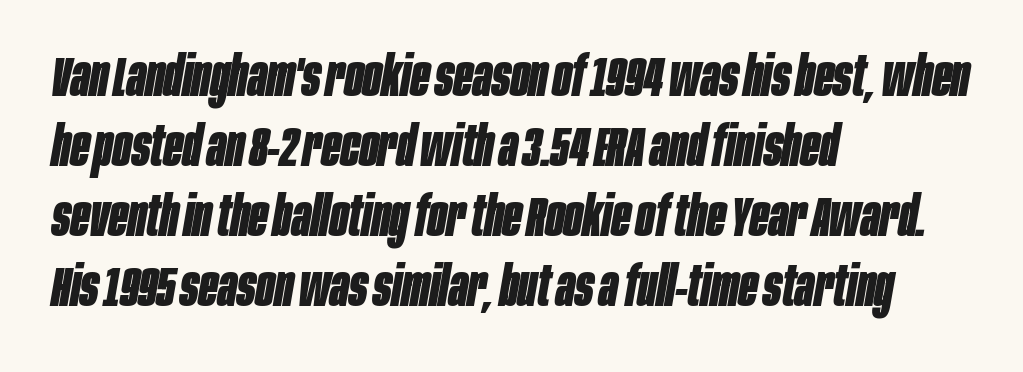
The font's italic variant was chosen for this text. Character widths vary here, with narrow letters taking less room than wide ones. Check the space under the baseline: it is left empty. These lines are set flush left with a ragged right edge. The typesetting leans heavy: a genuine bold.
